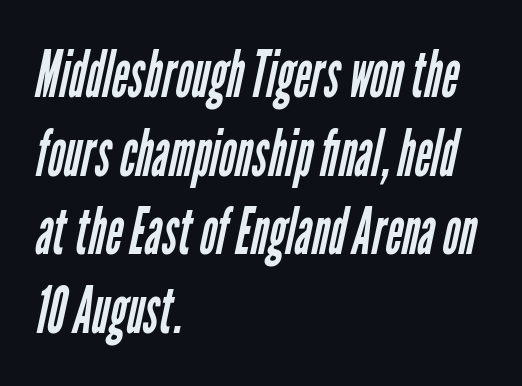
A quiet, ordinary-to-light weight characterises the typeface. A typesetter would label this face a sans. The space directly below the letters is spotless. This rendering leaves character spacing at its baseline value.
